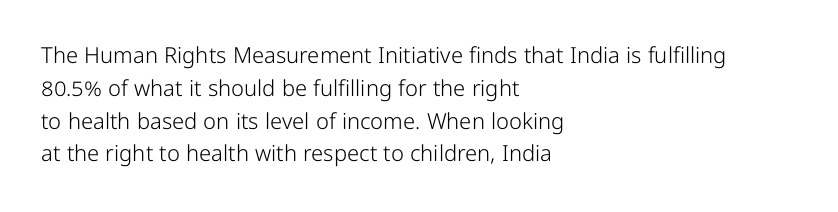
Q: Is the text bold? A: No.
Q: Is the text italic (slanted)? A: No, it is upright.
Q: Is the text underlined? A: No.
Q: How is the paragraph aligned? A: Left-aligned.
Q: Is the spacing between letters normal or unusually wide? A: Normal.
Q: Is the spacing between lines tight, normal or loose? A: Normal.
